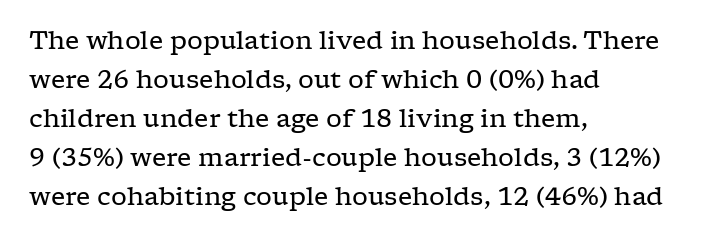
The image shows 25 px text type, upright; set left-aligned, normal line spacing (1.56x), normal letter spacing, not underlined.
